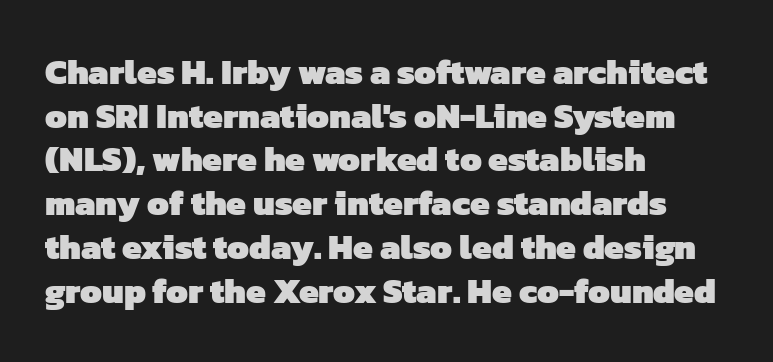
Characters follow at the spacing the type designer built in. To sum up the face: it is a sans, with no serifs. The passage shown is not underscored anywhere. One glance says typical: line gaps are just what's usual. This sample has the flowing, uneven cadence of proportional lettering.
